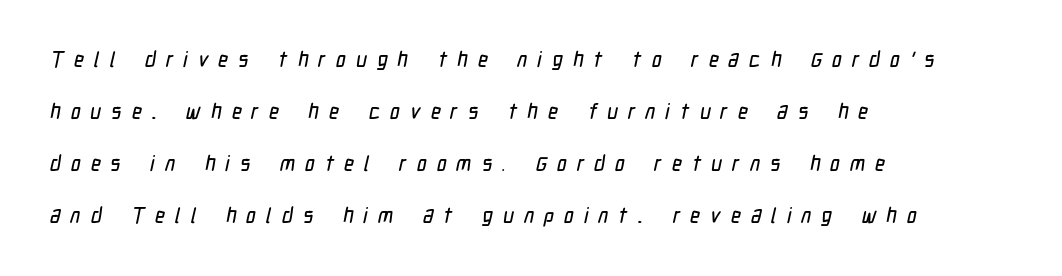
{"underline": "no", "align": "left", "line_spacing": "loose", "line_spacing_ratio": 2.47, "letter_spacing": "wide", "letter_spacing_em": 0.48, "glyph_px": 21}
